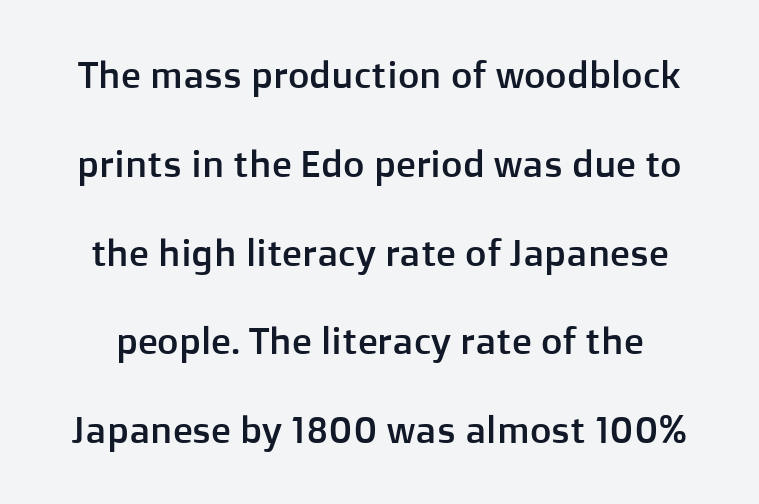
The image shows 37 px sans-serif type, upright; set loose line spacing (2.4x), normal letter spacing, not underlined; low stroke contrast and a medium x-height.
